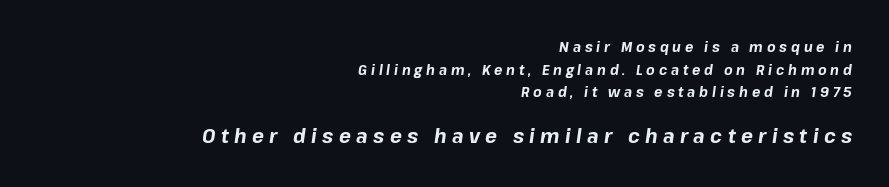
Q: Is the text bold? A: Yes.
Q: Is the text italic (slanted)? A: Yes, it leans right by about 8 degrees.
Q: Is the text underlined? A: No.
Q: How is the paragraph aligned? A: Right-aligned.
Q: Is the spacing between letters normal or unusually wide? A: Unusually wide.
Q: Is the spacing between lines tight, normal or loose? A: Normal.
Q: Which block of text is set in a larger size, the first (top) or the second (bottom)? A: The second (bottom) one.
